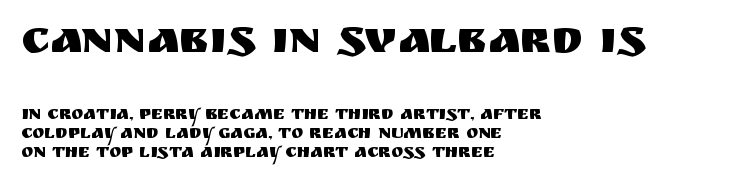
The image shows 45 px sans-serif type, upright; set left-aligned, tight line spacing (1.08x), normal letter spacing, not underlined; the first (top) block is 2.5x larger; medium stroke contrast and a large x-height.
